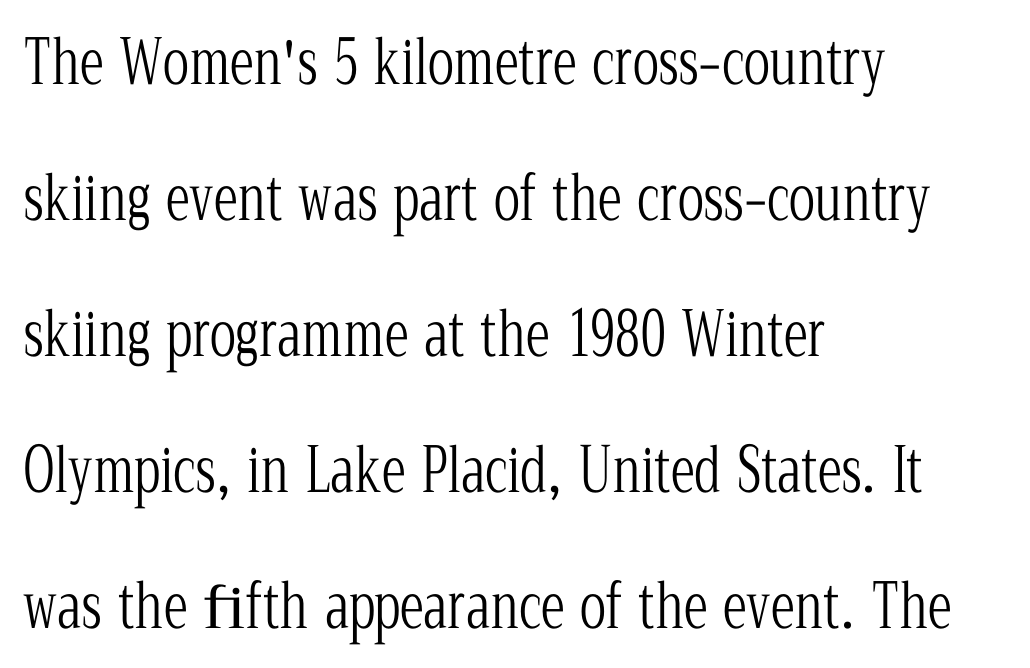
The image shows 61 px light, condensed serif type, upright; set left-aligned, loose line spacing (2.23x), normal letter spacing, not underlined; low stroke contrast and a medium x-height.
